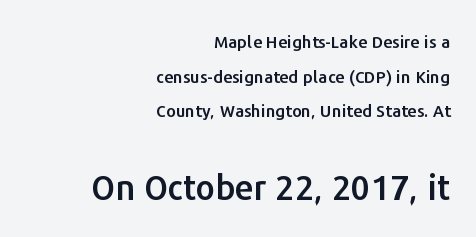
Where is the straight margin? On the right. Spacing between characters is what you'd get straight out of the box. Character size in the trailing block exceeds that of the leading block. Proportional: the letters do not fall into vertical columns.
